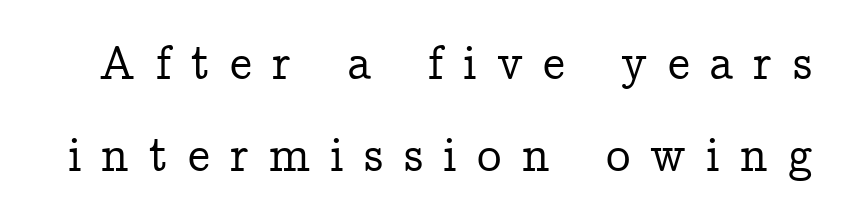
Note: serifs present on the glyphs. The passage shown has open, widely tracked lettering throughout. A typesetter would mark this as roman, not italic. Glance below the letters and you will spot only blank space. Think of a printed novel: that variable character pitch is what you see here.
